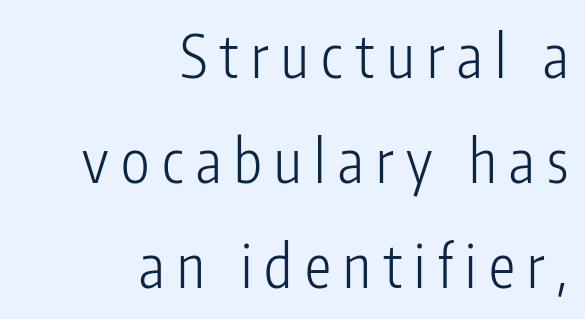
Q: Is the text bold? A: No.
Q: Is the text italic (slanted)? A: No, it is upright.
Q: Is the typeface a serif or a sans-serif typeface? A: Sans-serif.
Q: Is the text underlined? A: No.
Q: How is the paragraph aligned? A: Right-aligned.
Q: Is the spacing between letters normal or unusually wide? A: Unusually wide.
Q: Width (condensed, normal, or wide)? A: Condensed.
Q: Stroke contrast? A: Low.
Q: x-height? A: Medium.
Q: Monospaced? A: No.
